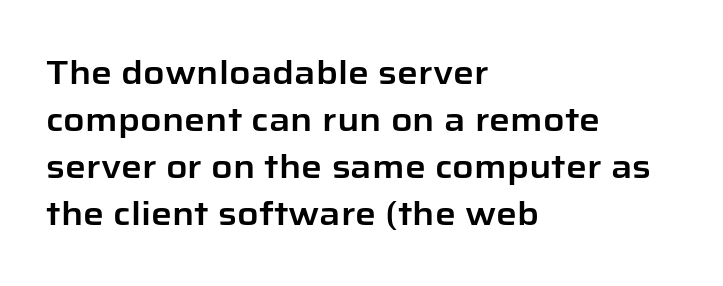
Q: Is the text italic (slanted)? A: No, it is upright.
Q: Is the typeface a serif or a sans-serif typeface? A: Sans-serif.
Q: Is the text underlined? A: No.
Q: How is the paragraph aligned? A: Left-aligned.
Q: Is the spacing between letters normal or unusually wide? A: Normal.
Q: Is the spacing between lines tight, normal or loose? A: Normal.
Q: Width (condensed, normal, or wide)? A: Normal.
Q: Stroke contrast? A: Low.
Q: x-height? A: Medium.
Q: Monospaced? A: No.
